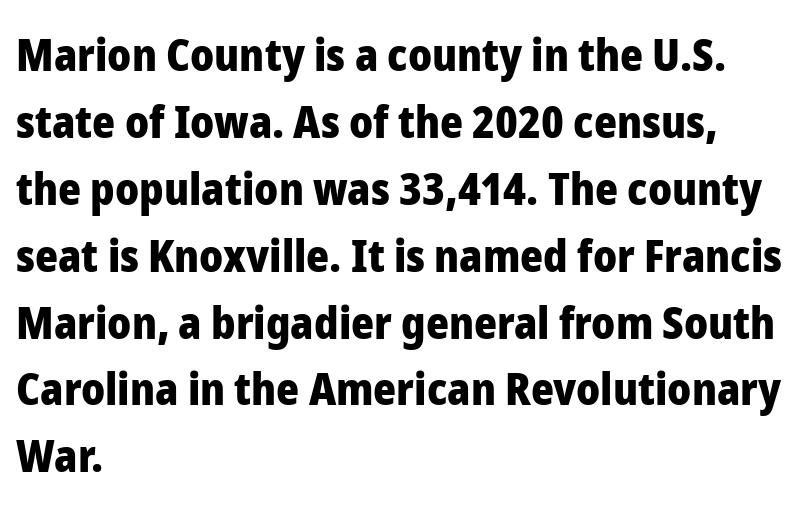
{"serif": "no", "italic": "no", "bold": "yes", "weight": "heavy", "width": "normal", "stroke_contrast": "low", "x_height": "medium", "monospaced": "no", "underline": "no", "align": "left", "line_spacing": "normal", "line_spacing_ratio": 1.52, "letter_spacing": "normal", "letter_spacing_em": 0.0, "glyph_px": 44}
